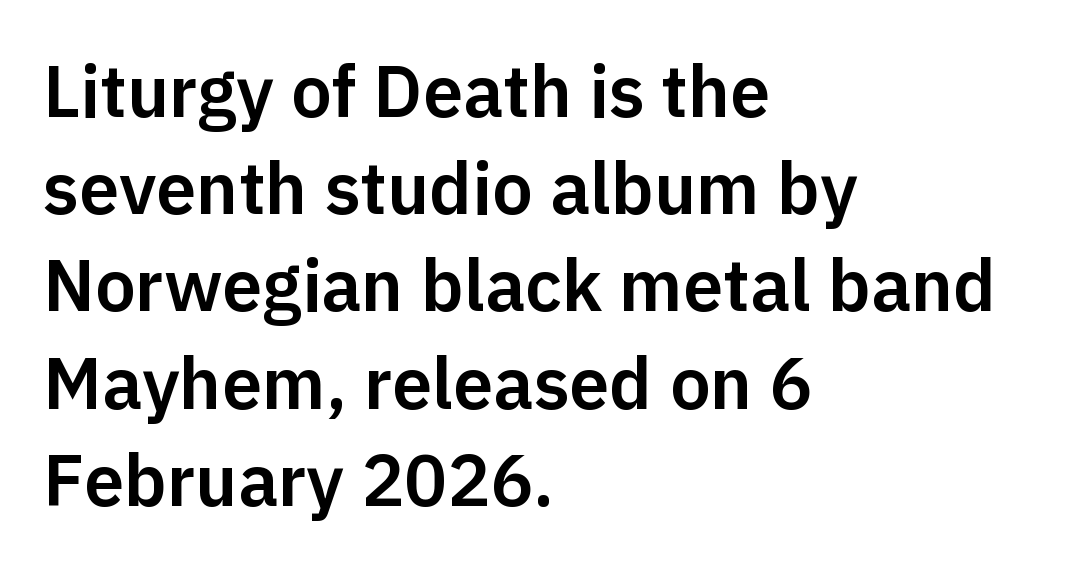
The image shows 72 px sans-serif type, upright; set left-aligned, normal line spacing (1.35x), normal letter spacing, not underlined; low stroke contrast and a medium x-height.
